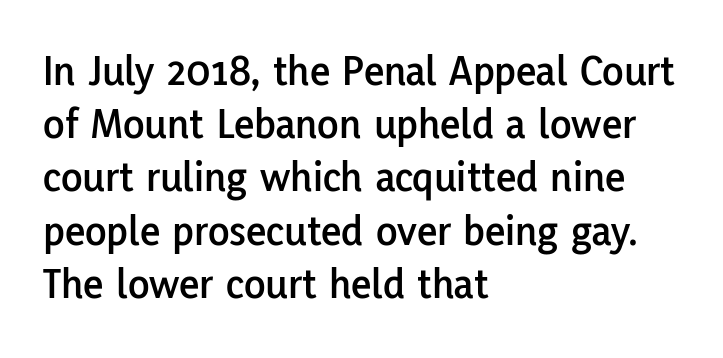
Q: Is the text italic (slanted)? A: No, it is upright.
Q: Is the typeface a serif or a sans-serif typeface? A: Sans-serif.
Q: Is the text underlined? A: No.
Q: How is the paragraph aligned? A: Left-aligned.
Q: Is the spacing between letters normal or unusually wide? A: Normal.
Q: Width (condensed, normal, or wide)? A: Normal.
Q: Stroke contrast? A: Low.
Q: x-height? A: Medium.
Q: Monospaced? A: No.
